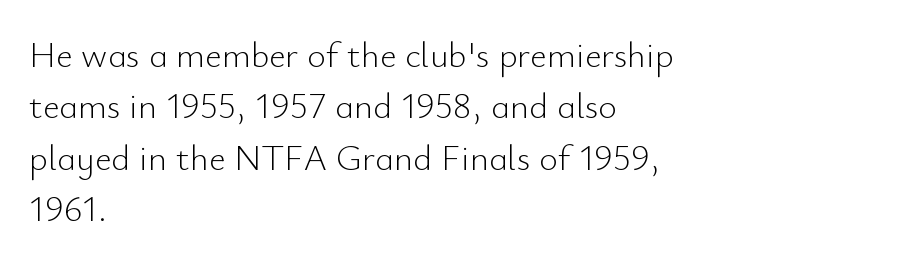
Q: Is the text bold? A: No.
Q: Is the text italic (slanted)? A: No, it is upright.
Q: Is the typeface a serif or a sans-serif typeface? A: Sans-serif.
Q: Is the text underlined? A: No.
Q: How is the paragraph aligned? A: Left-aligned.
Q: Is the spacing between letters normal or unusually wide? A: Normal.
Q: Is the spacing between lines tight, normal or loose? A: Normal.
Q: Width (condensed, normal, or wide)? A: Normal.
Q: Stroke contrast? A: Low.
Q: x-height? A: Small.
Q: Monospaced? A: No.
